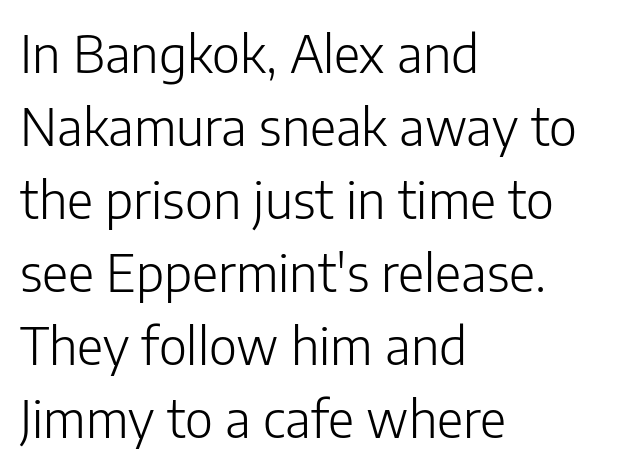
{"serif": "no", "italic": "no", "bold": "no", "weight": "light", "width": "normal", "stroke_contrast": "low", "x_height": "medium", "monospaced": "no", "underline": "no", "align": "left", "line_spacing": "normal", "line_spacing_ratio": 1.43, "letter_spacing": "normal", "letter_spacing_em": 0.0, "glyph_px": 51}
